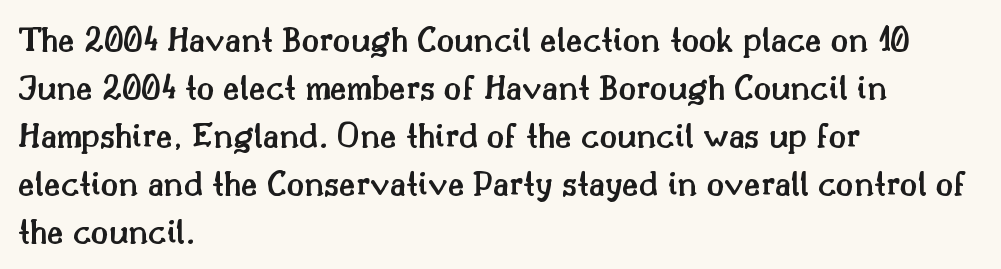
Regarding leading, the lines here are spaced in the standard way. The passage shown is not underscored anywhere. Tall strokes in this sample are plumb rather than angled. What stands out about the letter spacing? Nothing — it is the standard amount. Caption: multi-line text, flush left, ragged right.
